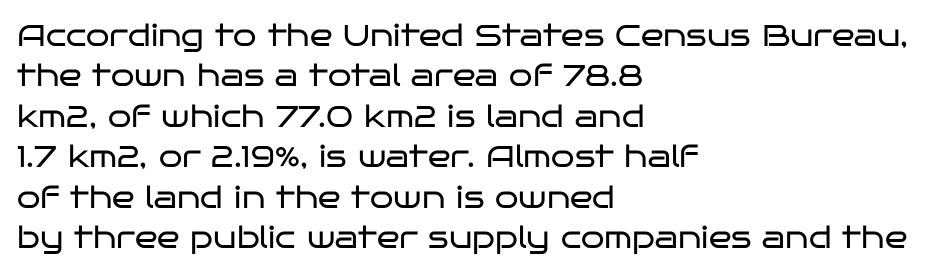
The image shows 30 px regular-weight, wide sans-serif type, upright; set left-aligned, normal line spacing (1.35x), normal letter spacing, not underlined; low stroke contrast and a large x-height.
